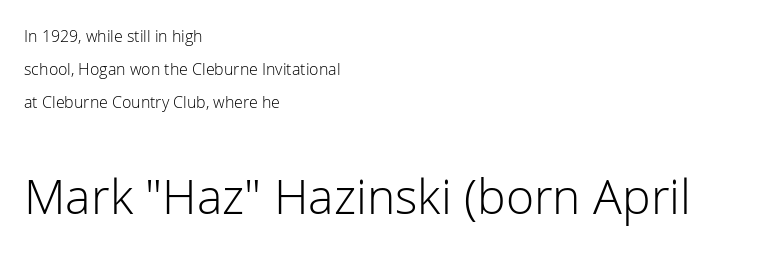
Are there feet on the stems? There aren't — it's a sans. The more generous point size was reserved for the lower chunk. Weight: regular or lighter. What stands out about the letter spacing? Nothing — it is the standard amount. The gap between lines stays unmarked. The rendering uses a large line-height, opening up the rows.
